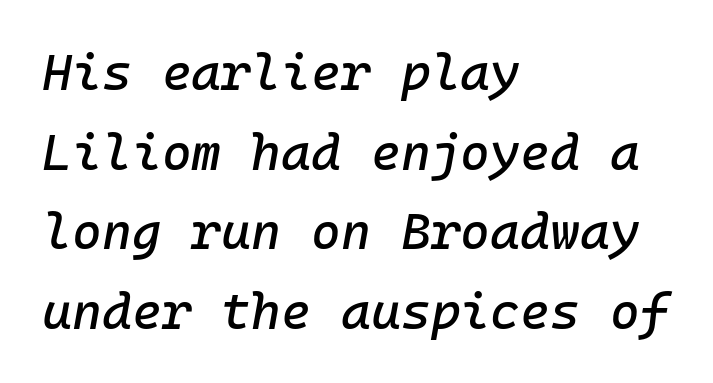
The passage shown stacks its lines at a standard gap. Which margin do the lines hug? The left one — the right edge is uneven. Words appear dense and cohesive because spacing is normal. This is oblique type, the kind used for emphasis or titles.
